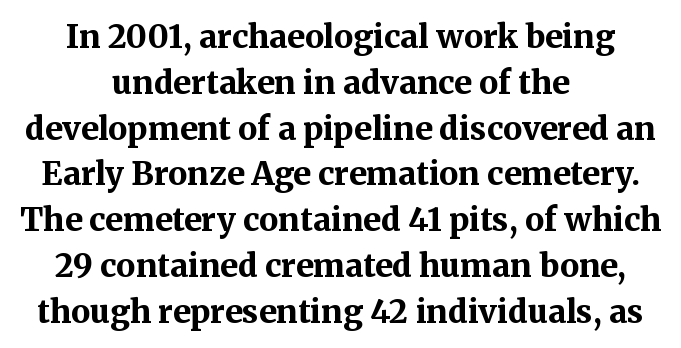
{"serif": "yes", "italic": "no", "bold": "yes", "weight": "bold", "width": "normal", "stroke_contrast": "medium", "x_height": "medium", "monospaced": "no", "underline": "no", "align": "center", "line_spacing": "normal", "line_spacing_ratio": 1.43, "letter_spacing": "normal", "letter_spacing_em": 0.0, "glyph_px": 32}
